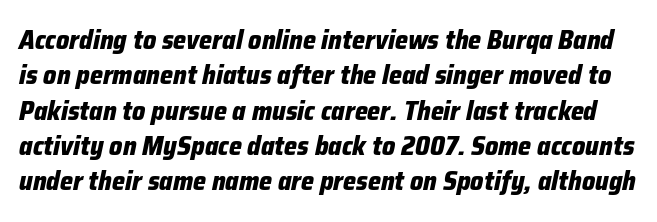
The image shows 26 px bold type, italic (leaning right); set normal line spacing (1.36x), normal letter spacing, not underlined.
